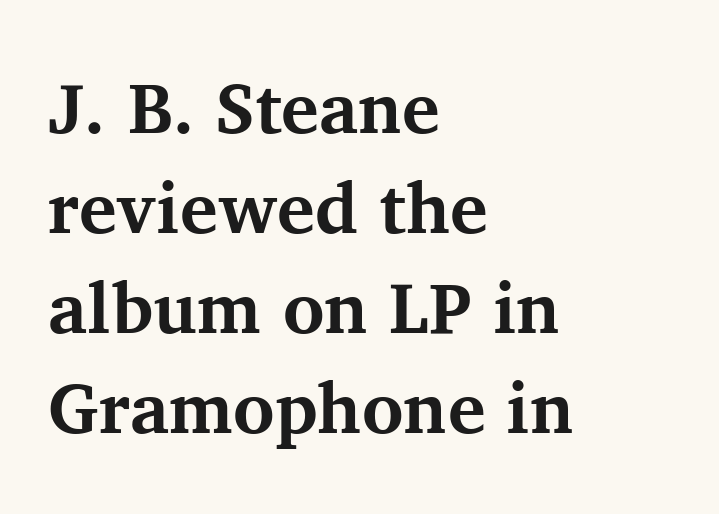
Q: Is the text bold? A: Yes.
Q: Is the text italic (slanted)? A: No, it is upright.
Q: Is the typeface a serif or a sans-serif typeface? A: Serif.
Q: Is the text underlined? A: No.
Q: How is the paragraph aligned? A: Left-aligned.
Q: Is the spacing between letters normal or unusually wide? A: Normal.
Q: Is the spacing between lines tight, normal or loose? A: Normal.
Q: Width (condensed, normal, or wide)? A: Normal.
Q: Stroke contrast? A: Medium.
Q: x-height? A: Medium.
Q: Monospaced? A: No.
